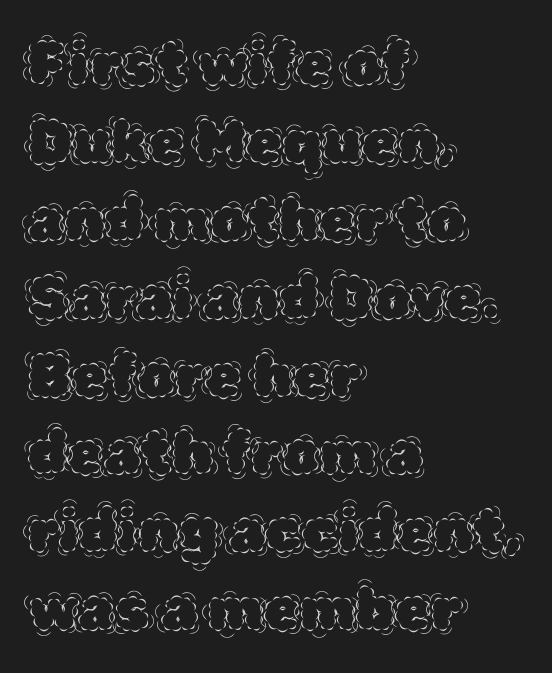
A roman cut, with each character standing at attention. The vertical gap from one line to the next is medium. Spacing verdict: proportional, widths tailored to each character. This sample uses plain, unmodified letter spacing. Stems and bowls with no extra thickness — not bold.
